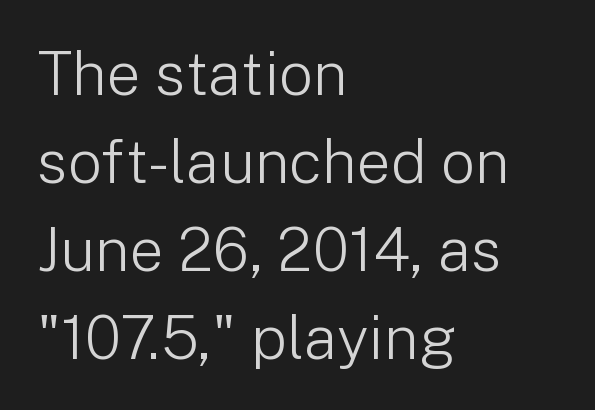
Q: Is the text bold? A: No.
Q: Is the text italic (slanted)? A: No, it is upright.
Q: Is the typeface a serif or a sans-serif typeface? A: Sans-serif.
Q: Is the text underlined? A: No.
Q: How is the paragraph aligned? A: Left-aligned.
Q: Is the spacing between letters normal or unusually wide? A: Normal.
Q: Is the spacing between lines tight, normal or loose? A: Normal.
Q: Width (condensed, normal, or wide)? A: Normal.
Q: Stroke contrast? A: Low.
Q: x-height? A: Medium.
Q: Monospaced? A: No.
